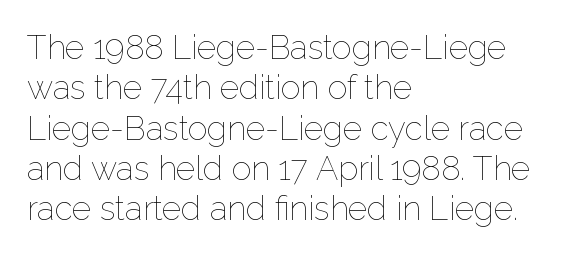
The image shows 33 px thin type, upright; set left-aligned, line spacing 1.22x, normal letter spacing, not underlined; low stroke contrast and a medium x-height.
